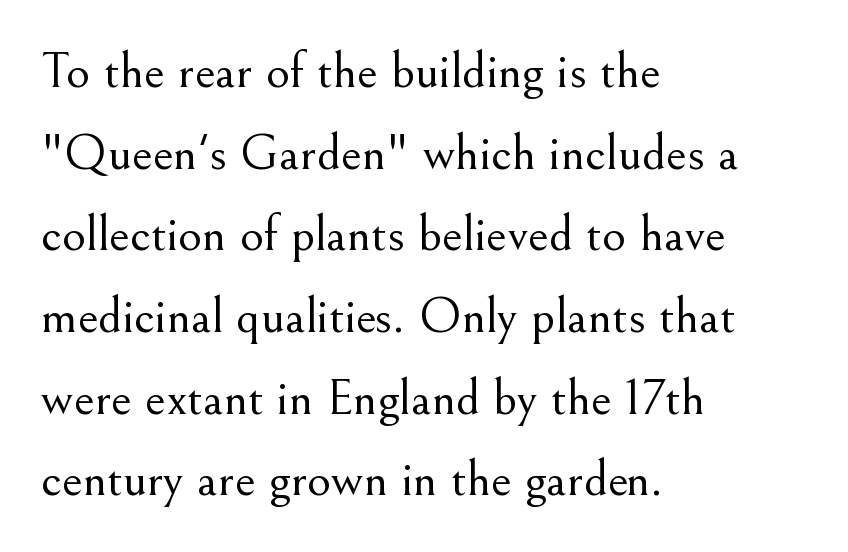
The image shows 52 px light serif type, upright; set left-aligned, normal line spacing (1.57x), normal letter spacing, not underlined; medium stroke contrast and a small x-height.
